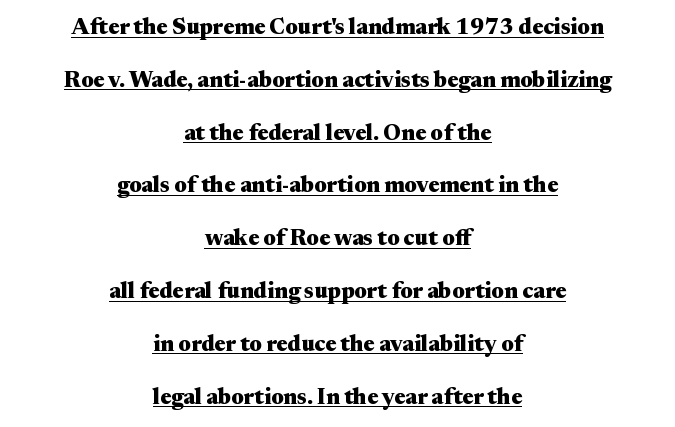
Words appear dense and cohesive because spacing is normal. Notice how thick the strokes are: this is what a full bold looks like. Looks like someone drew a line under every word here. Horizontal bands of white between lines are thick stripes.
